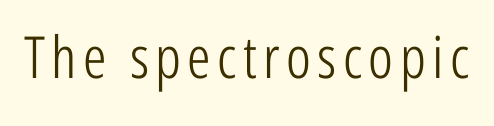
Q: Is the text bold? A: No.
Q: Is the text italic (slanted)? A: No, it is upright.
Q: Is the typeface a serif or a sans-serif typeface? A: Sans-serif.
Q: Is the text underlined? A: No.
Q: Width (condensed, normal, or wide)? A: Condensed.
Q: Stroke contrast? A: Low.
Q: x-height? A: Medium.
Q: Monospaced? A: No.
